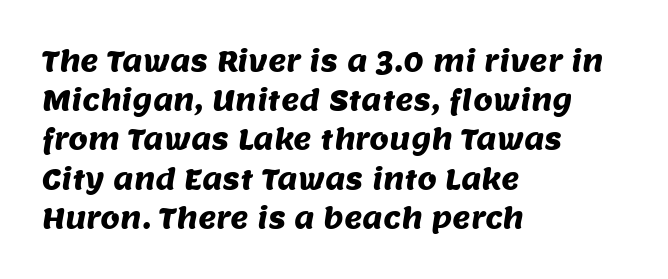
The image shows 28 px sans-serif type; set left-aligned, normal line spacing (1.4x), normal letter spacing, not underlined; medium stroke contrast and a large x-height.
